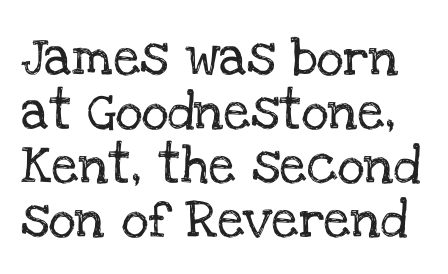
Q: Is the text italic (slanted)? A: No, it is upright.
Q: Is the typeface a serif or a sans-serif typeface? A: Serif.
Q: Is the text underlined? A: No.
Q: Is the spacing between letters normal or unusually wide? A: Normal.
Q: Is the spacing between lines tight, normal or loose? A: Normal.
Q: Width (condensed, normal, or wide)? A: Normal.
Q: Stroke contrast? A: Low.
Q: x-height? A: Large.
Q: Monospaced? A: No.
